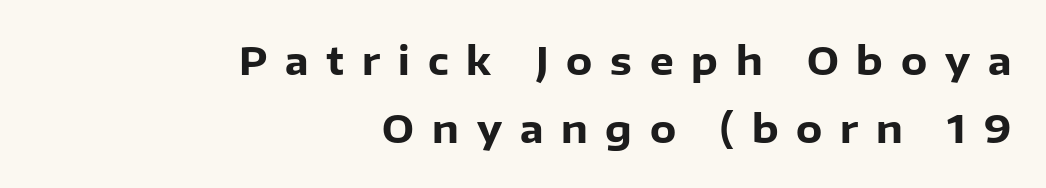
{"serif": "no", "italic": "no", "bold": "yes", "weight": "heavy", "width": "normal", "stroke_contrast": "low", "x_height": "medium", "monospaced": "no", "underline": "no", "align": "right", "line_spacing_ratio": 1.79, "letter_spacing": "wide", "letter_spacing_em": 0.47, "glyph_px": 38}
